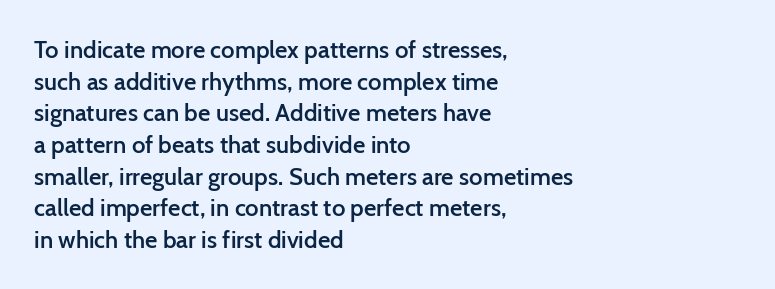
Q: Is the text bold? A: Semi-bold.
Q: Is the text italic (slanted)? A: No, it is upright.
Q: Is the text underlined? A: No.
Q: How is the paragraph aligned? A: Left-aligned.
Q: Is the spacing between letters normal or unusually wide? A: Normal.
Q: Is the spacing between lines tight, normal or loose? A: Normal.
